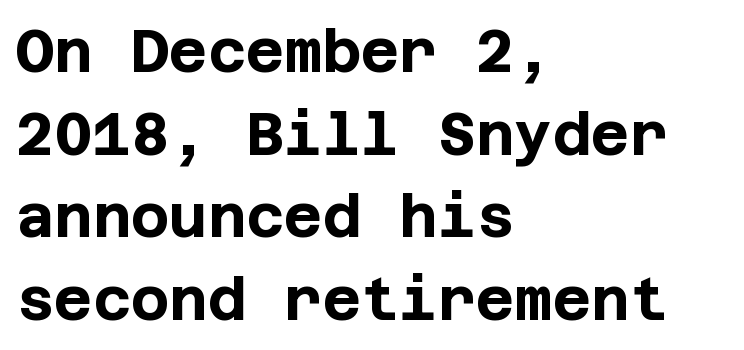
Q: Is the text bold? A: Yes.
Q: Is the text italic (slanted)? A: No, it is upright.
Q: Is the typeface a serif or a sans-serif typeface? A: Sans-serif.
Q: Is the text underlined? A: No.
Q: How is the paragraph aligned? A: Left-aligned.
Q: Is the spacing between letters normal or unusually wide? A: Normal.
Q: Is the spacing between lines tight, normal or loose? A: Normal.
Q: Width (condensed, normal, or wide)? A: Normal.
Q: Stroke contrast? A: Low.
Q: x-height? A: Large.
